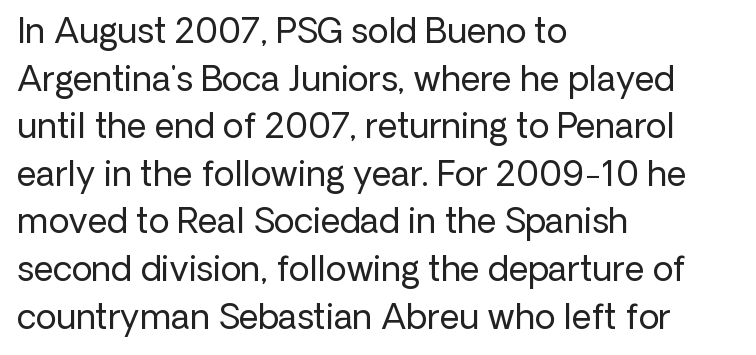
The image shows 34 px regular-weight sans-serif type, upright; set left-aligned, normal line spacing (1.4x), normal letter spacing, not underlined; low stroke contrast and a medium x-height.
